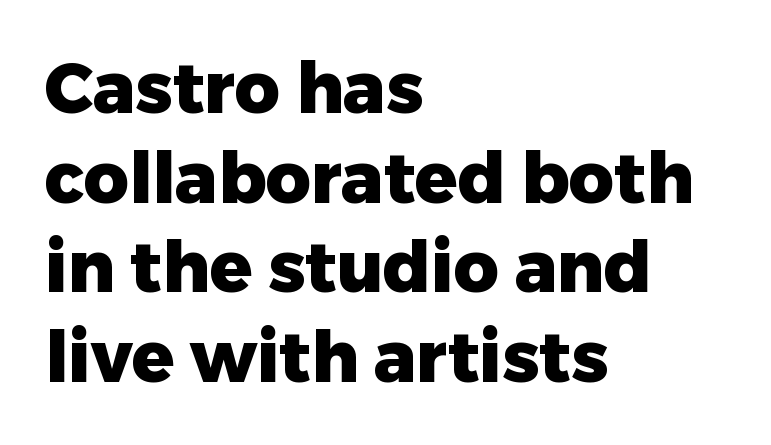
The image shows 70 px heavy sans-serif type, upright; set left-aligned, normal line spacing (1.28x), normal letter spacing, not underlined; low stroke contrast and a medium x-height.
